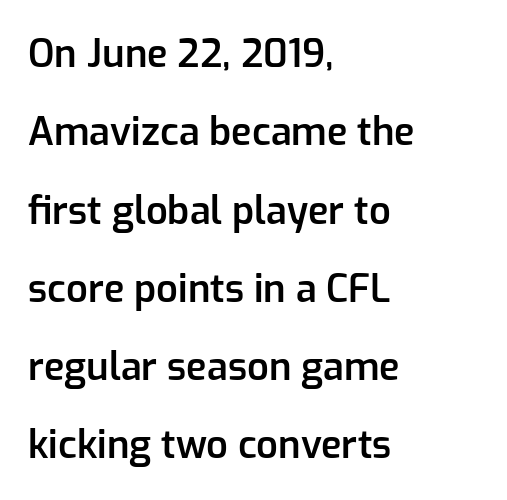
The image shows 38 px semibold sans-serif type, upright; set left-aligned, loose line spacing (2.06x), normal letter spacing, not underlined; low stroke contrast and a medium x-height.
